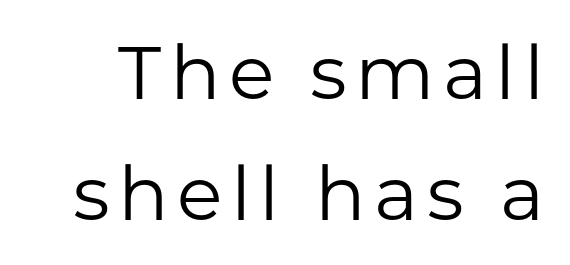
Posture: vertical. Any mark beneath the type? The region is blank. Note: no serifs on the glyphs. Here the designer chose a conventional face with non-uniform glyph widths.
